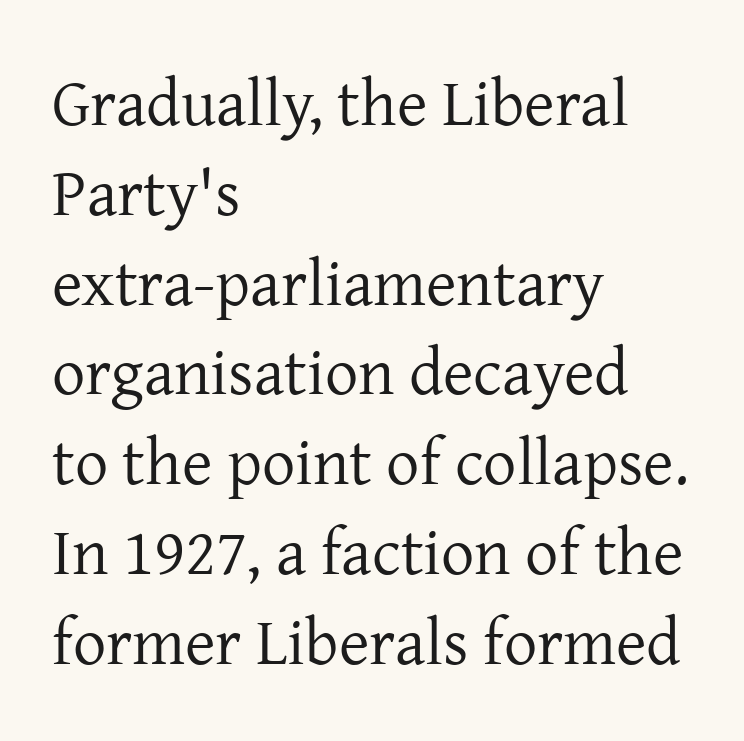
{"serif": "yes", "italic": "no", "bold": "no", "weight": "regular", "width": "normal", "stroke_contrast": "low", "x_height": "medium", "monospaced": "no", "underline": "no", "align": "left", "line_spacing": "normal", "line_spacing_ratio": 1.36, "letter_spacing": "normal", "letter_spacing_em": 0.0, "glyph_px": 66}
